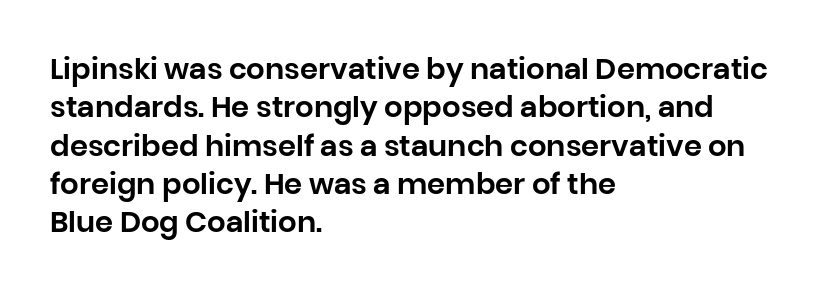
A student would call this left alignment; a typographer would say flush left, rag right. Regarding leading, the lines here are spaced in the standard way. Here the glyphs are tracked normally, forming tight word shapes. Nobody drew a line under any word here. Letterform terminals end flat and unadorned throughout the passage.
